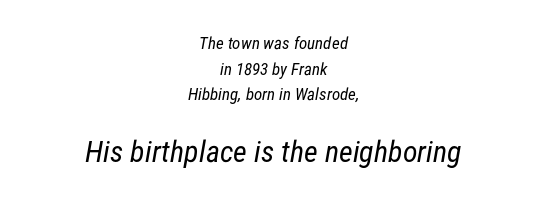
The image shows 30 px regular-weight, condensed sans-serif type; set centered, normal line spacing (1.51x), normal letter spacing, not underlined; the second (bottom) block is 1.76x larger; low stroke contrast and a medium x-height.
